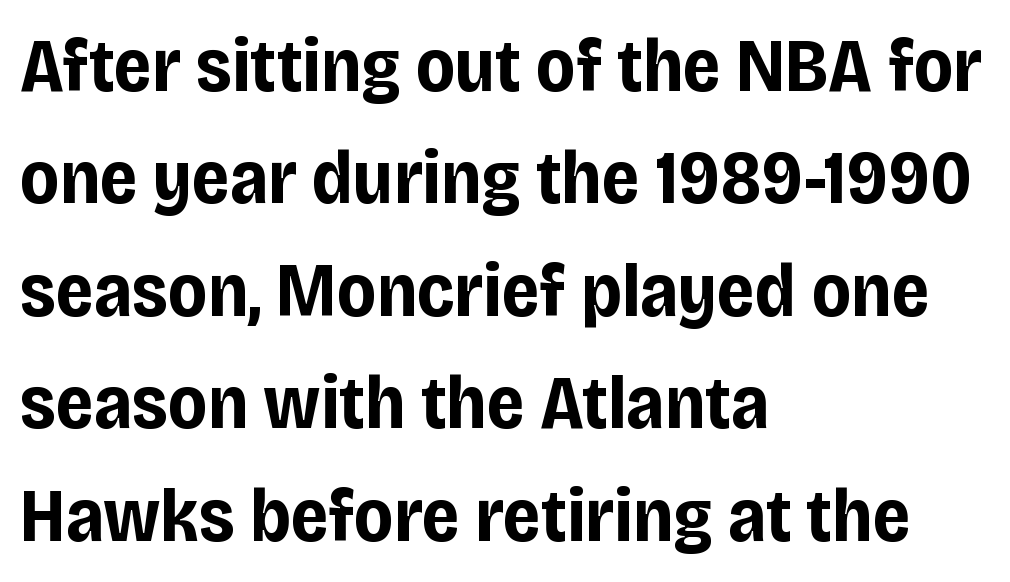
Do the characters align in a grid? No, the font is proportional. Typographically, this falls in the sans-serif category. It's the straight-up-and-down kind of type. The text block is weighted toward the left margin, trailing off unevenly rightward. What stands out about the letter spacing? Nothing — it is the standard amount. The designer left line spacing at the default.
